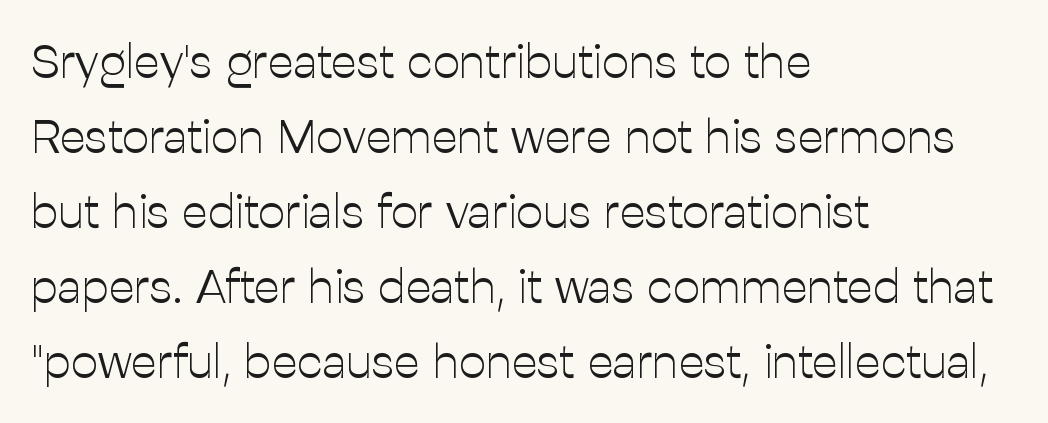
Anything drawn beneath the words? Only blank space. Posture: upright roman. The weight would be labelled regular, book, light, or lighter still. Look at the tracking — it's just the regular setting, nothing added.
